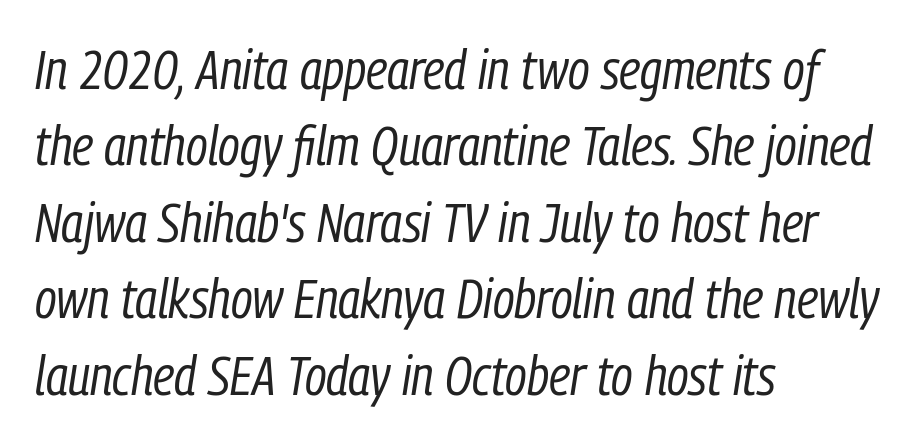
Line beginnings align vertically; line endings do not. Plain, unruled lines of type. Letter spacing: default. The font's italic variant was chosen for this text.
